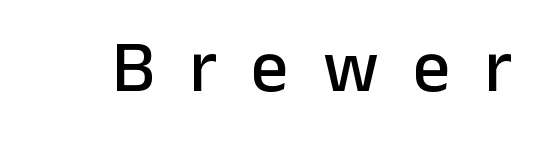
Q: Is the text italic (slanted)? A: No, it is upright.
Q: Is the typeface a serif or a sans-serif typeface? A: Sans-serif.
Q: Is the text underlined? A: No.
Q: Is the spacing between letters normal or unusually wide? A: Unusually wide.
Q: Width (condensed, normal, or wide)? A: Normal.
Q: Stroke contrast? A: Low.
Q: x-height? A: Medium.
Q: Monospaced? A: No.
